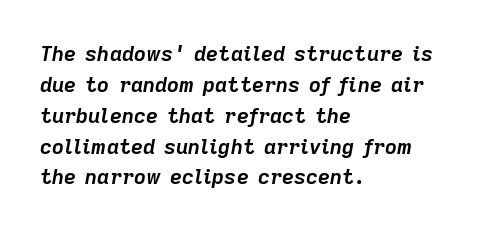
Caption: bold face, heavy strokes. Lines of text with bare space underneath. These lines stack with their left ends in a neat column. These lines sit exactly where default settings would place them. The axis of the letterforms is tilted away from vertical. A typesetter would call this zero additional tracking.
